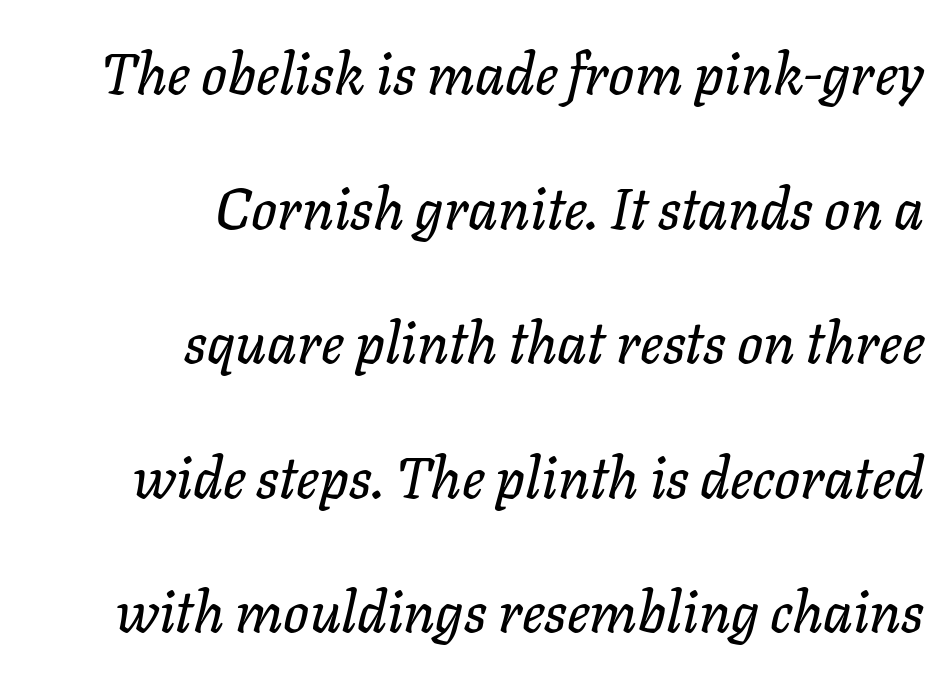
Caption: standard tracking, unaltered. Designer's note — italics engaged. This sample has the flowing, uneven cadence of proportional lettering. Regarding leading, the lines here are spaced well apart.
